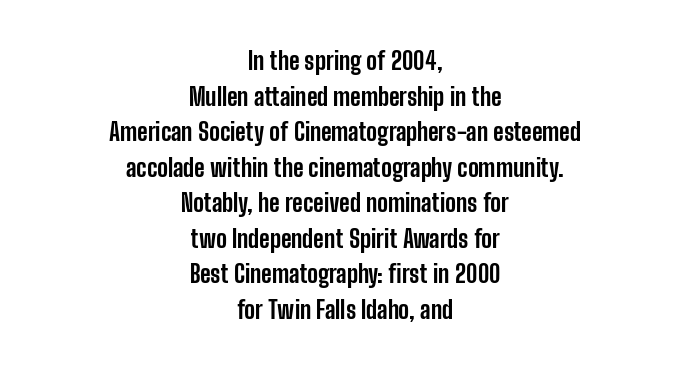
{"italic": "no", "bold": "yes", "underline": "no", "align": "center", "line_spacing": "normal", "line_spacing_ratio": 1.48, "letter_spacing": "normal", "letter_spacing_em": 0.0, "glyph_px": 24}
